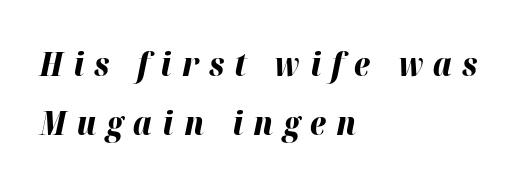
The image shows 33 px bold type, italic (leaning right); set left-aligned, line spacing 1.78x, unusually wide letter spacing (+0.31 em), not underlined; high stroke contrast and a medium x-height.
